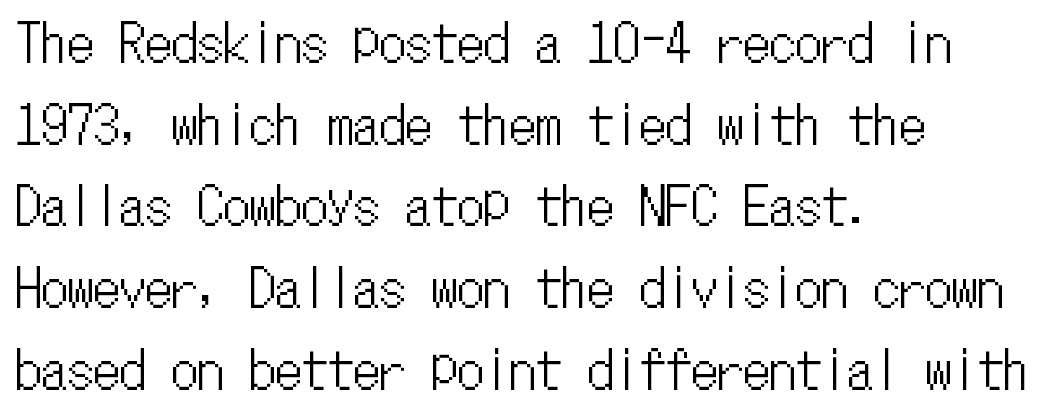
The face used here is monospaced, like something from a code editor. The compositor pushed each line to the left boundary. Quick note: underline off. Tracking value appears to be zero — textbook default spacing.
